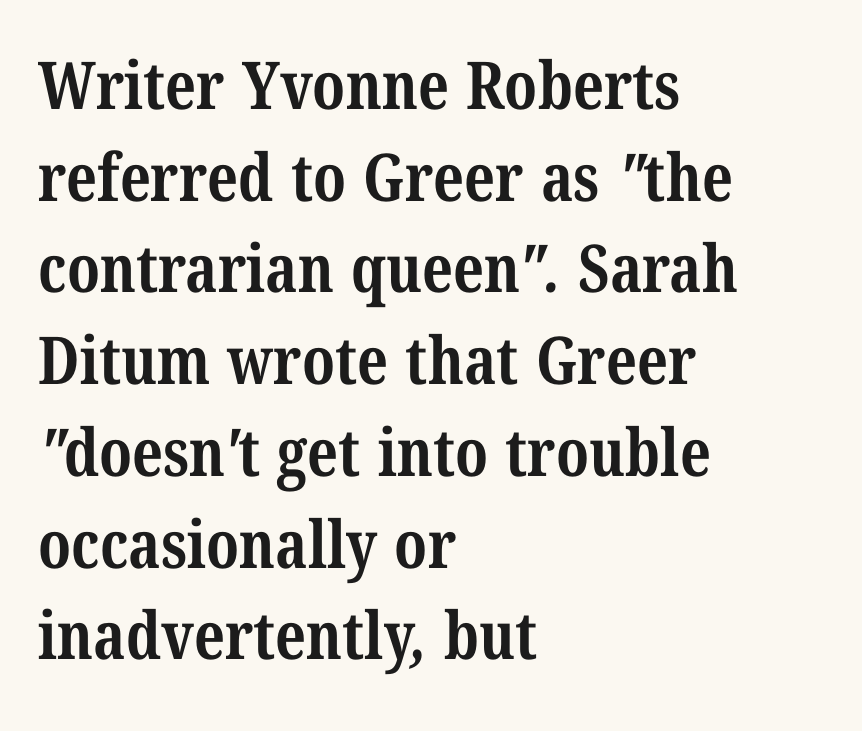
The image shows 66 px bold, condensed serif type; set left-aligned, normal line spacing (1.39x), normal letter spacing, not underlined; medium stroke contrast and a medium x-height.
